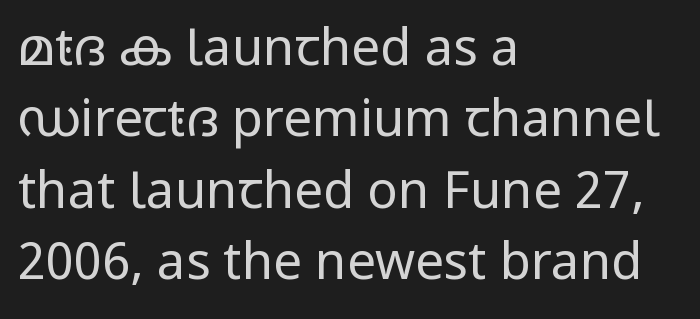
Posture: vertical. Vertically, the passage feels balanced, rows spaced as you'd expect. Layout note: lines flush left. Typographically, this falls in the sans-serif category.
